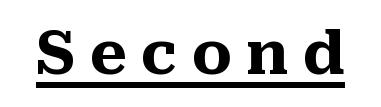
Do the characters align in a grid? No, the font is proportional. These lines have a slow, spaced-out rhythm from letter to letter. Notice how a bar underscores the lettering throughout. To sum up the face: it has serifs.
